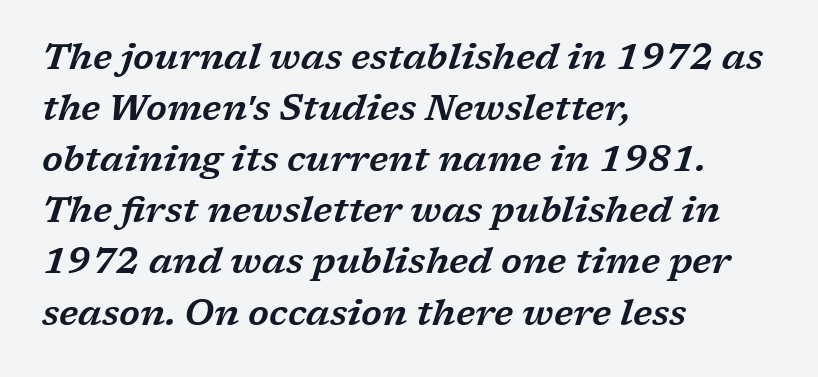
The passage shown is typed in a proportional face where columns would drift. Check where the strokes stop: tiny serifs finish them off. Whoever set this chose a conventional vertical rhythm. Underline: absent. If you drew a line through each stem, it would be angled. The text block is weighted toward the left margin, trailing off unevenly rightward.
